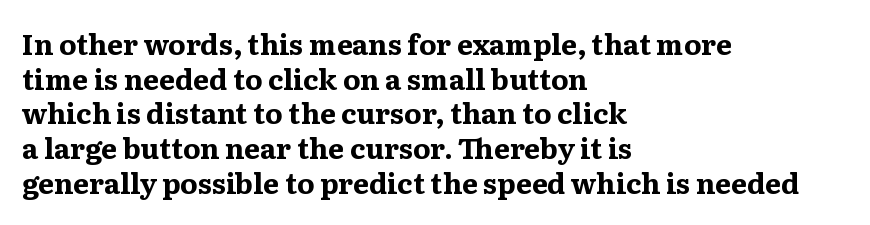
This is serif lettering, the kind often seen in printed books. The letters advance in unequal steps, a hallmark of proportional type. The passage shown has conventional tracking throughout. As a designer I'd log this as weight 700, bold. The rag falls on the right side of this text block. The strip under each line holds only bare page.
